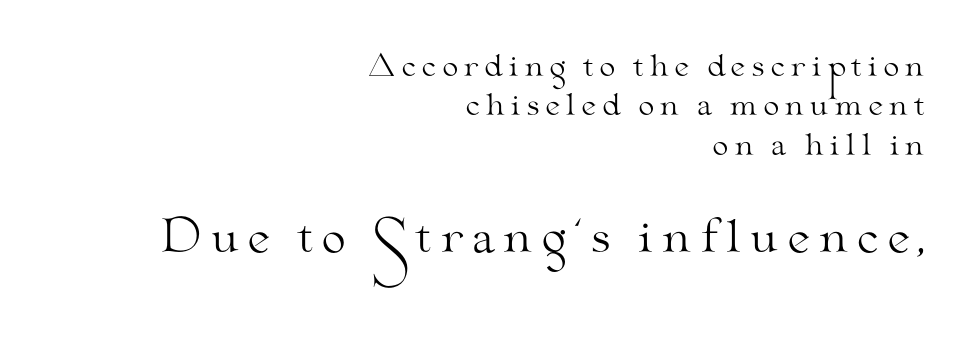
Q: Is the text bold? A: No.
Q: Is the text italic (slanted)? A: No, it is upright.
Q: Is the typeface a serif or a sans-serif typeface? A: Serif.
Q: Is the text underlined? A: No.
Q: How is the paragraph aligned? A: Right-aligned.
Q: Is the spacing between lines tight, normal or loose? A: Normal.
Q: Which block of text is set in a larger size, the first (top) or the second (bottom)? A: The second (bottom) one.
Q: Width (condensed, normal, or wide)? A: Wide.
Q: Stroke contrast? A: Medium.
Q: x-height? A: Small.
Q: Monospaced? A: No.
